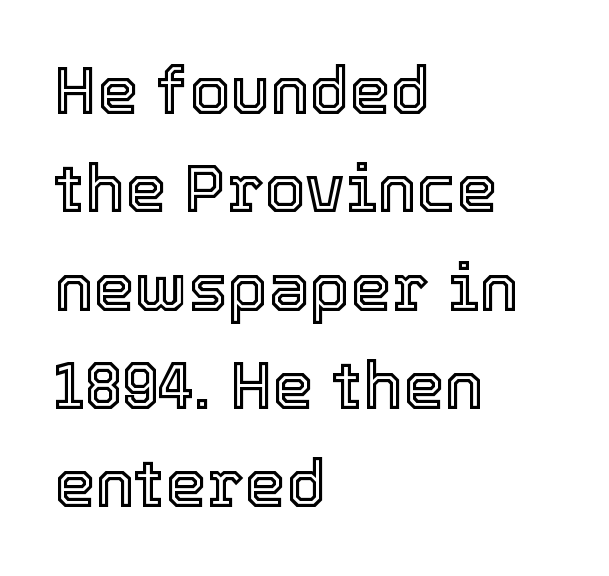
No italicization has been applied; the sample stays upright. These lines are set flush left with a ragged right edge. Does extra space separate the letters? No, they use regular spacing. Lines of text with bare space underneath. Interline gaps are of average width in this sample.
